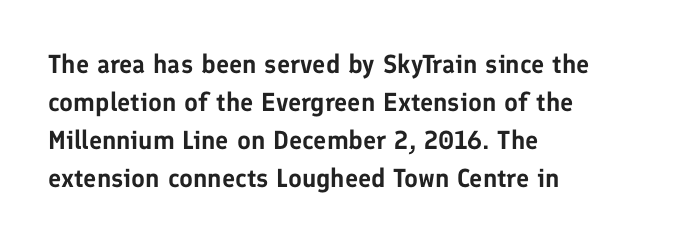
{"italic": "no", "underline": "no", "align": "left", "line_spacing": "normal", "line_spacing_ratio": 1.46, "letter_spacing": "normal", "letter_spacing_em": 0.0, "glyph_px": 26}
